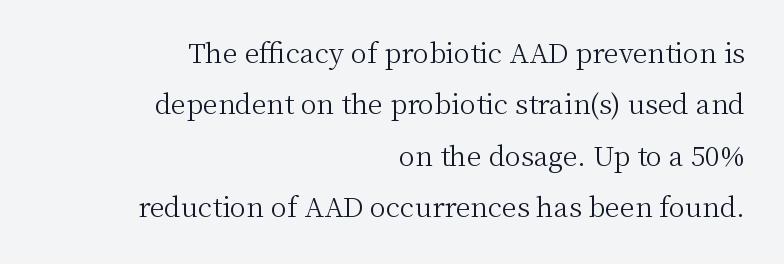
{"italic": "no", "bold": "no", "underline": "no", "align": "right", "line_spacing": "loose", "line_spacing_ratio": 1.9, "letter_spacing": "normal", "letter_spacing_em": 0.0, "glyph_px": 27}
